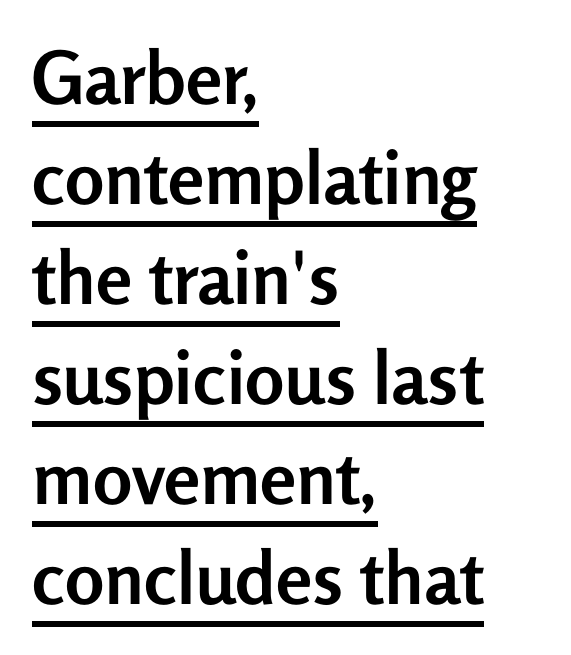
Q: Is the text bold? A: Yes.
Q: Is the text italic (slanted)? A: No, it is upright.
Q: Is the typeface a serif or a sans-serif typeface? A: Sans-serif.
Q: Is the text underlined? A: Yes.
Q: How is the paragraph aligned? A: Left-aligned.
Q: Is the spacing between letters normal or unusually wide? A: Normal.
Q: Is the spacing between lines tight, normal or loose? A: Normal.
Q: Width (condensed, normal, or wide)? A: Normal.
Q: Stroke contrast? A: Low.
Q: x-height? A: Medium.
Q: Monospaced? A: No.
